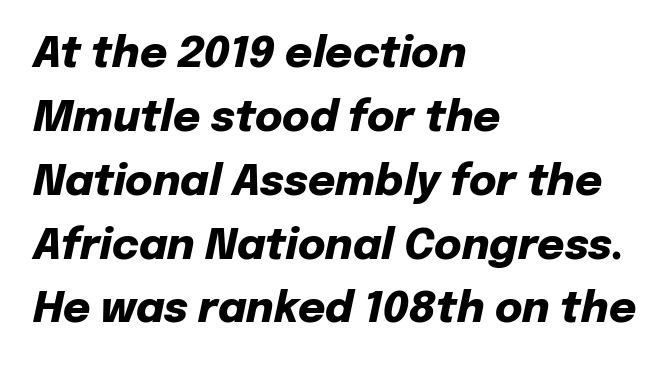
Q: Is the text bold? A: Yes.
Q: Is the text italic (slanted)? A: Yes, it leans right by about 12 degrees.
Q: Is the text underlined? A: No.
Q: How is the paragraph aligned? A: Left-aligned.
Q: Is the spacing between letters normal or unusually wide? A: Normal.
Q: Is the spacing between lines tight, normal or loose? A: Normal.
Q: Width (condensed, normal, or wide)? A: Normal.
Q: Stroke contrast? A: Low.
Q: x-height? A: Medium.
Q: Monospaced? A: No.
